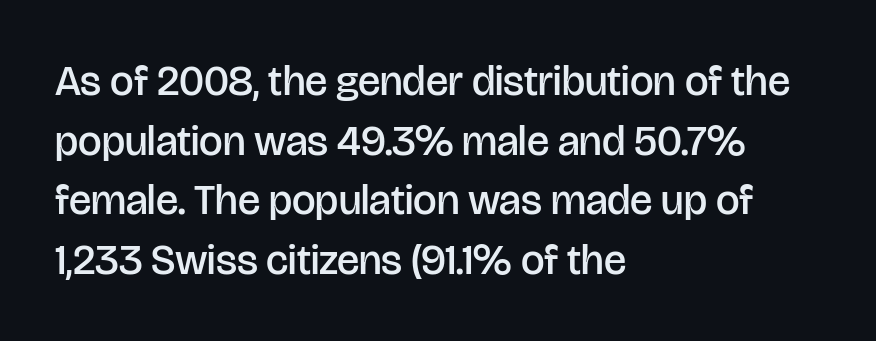
The strokes are fattened partway — semibold, not bold. Any mark beneath the type? The region is blank. The rendering uses a moderate line-height, typical for paragraphs. Typeset ragged right — the left edge is the straight one.
